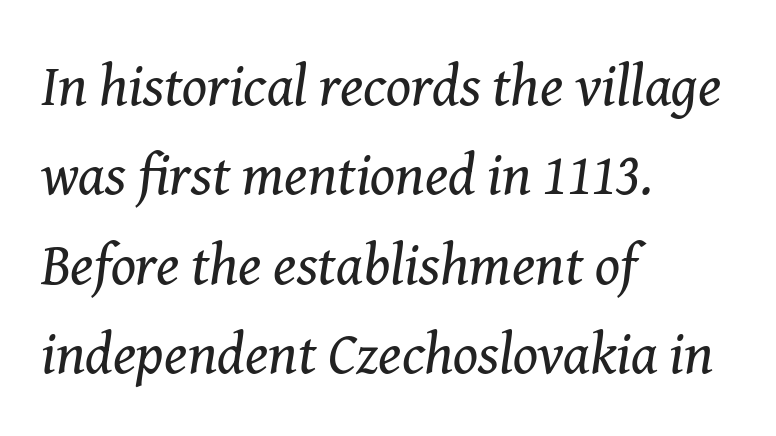
Q: Is the text bold? A: No.
Q: Is the text italic (slanted)? A: Yes, it leans right by about 8 degrees.
Q: Is the typeface a serif or a sans-serif typeface? A: Serif.
Q: Is the text underlined? A: No.
Q: How is the paragraph aligned? A: Left-aligned.
Q: Is the spacing between letters normal or unusually wide? A: Normal.
Q: Is the spacing between lines tight, normal or loose? A: Normal.
Q: Width (condensed, normal, or wide)? A: Normal.
Q: Stroke contrast? A: Medium.
Q: x-height? A: Medium.
Q: Monospaced? A: No.
